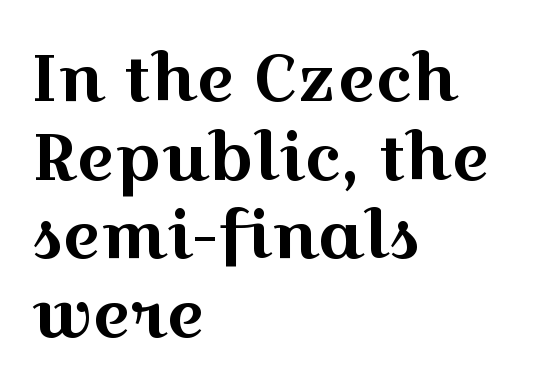
Q: Is the text italic (slanted)? A: No, it is upright.
Q: Is the typeface a serif or a sans-serif typeface? A: Serif.
Q: Is the text underlined? A: No.
Q: How is the paragraph aligned? A: Left-aligned.
Q: Is the spacing between letters normal or unusually wide? A: Normal.
Q: Width (condensed, normal, or wide)? A: Wide.
Q: x-height? A: Medium.
Q: Monospaced? A: No.
